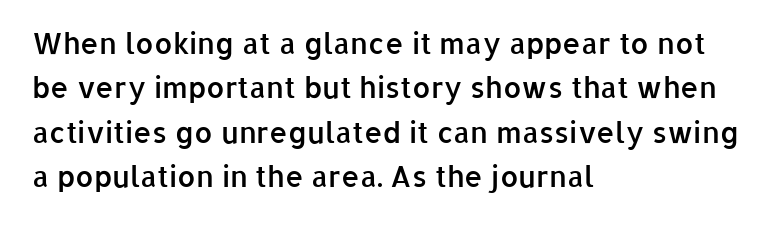
{"serif": "no", "italic": "no", "bold": "semi", "weight": "semibold", "width": "normal", "stroke_contrast": "low", "x_height": "medium", "monospaced": "no", "underline": "no", "align": "left", "line_spacing": "normal", "line_spacing_ratio": 1.53, "letter_spacing": "normal", "letter_spacing_em": 0.0, "glyph_px": 29}
